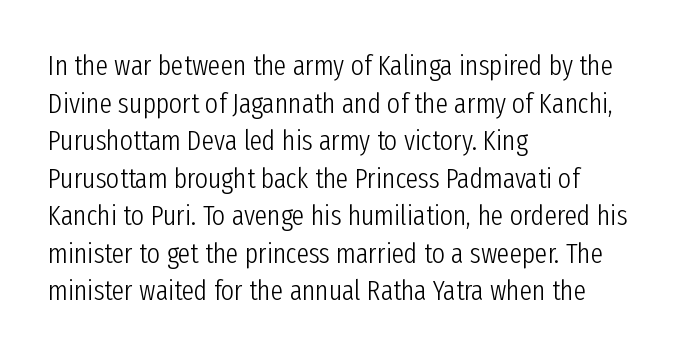
Q: Is the text bold? A: No.
Q: Is the text italic (slanted)? A: No, it is upright.
Q: Is the typeface a serif or a sans-serif typeface? A: Sans-serif.
Q: Is the text underlined? A: No.
Q: How is the paragraph aligned? A: Left-aligned.
Q: Is the spacing between letters normal or unusually wide? A: Normal.
Q: Is the spacing between lines tight, normal or loose? A: Normal.
Q: Width (condensed, normal, or wide)? A: Condensed.
Q: Stroke contrast? A: Low.
Q: x-height? A: Medium.
Q: Monospaced? A: No.
